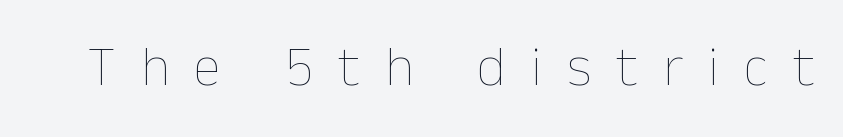
Q: Is the text bold? A: No.
Q: Is the text italic (slanted)? A: No, it is upright.
Q: Is the text underlined? A: No.
Q: Is the spacing between letters normal or unusually wide? A: Unusually wide.
Q: Width (condensed, normal, or wide)? A: Normal.
Q: Stroke contrast? A: Low.
Q: x-height? A: Medium.
Q: Monospaced? A: No.
